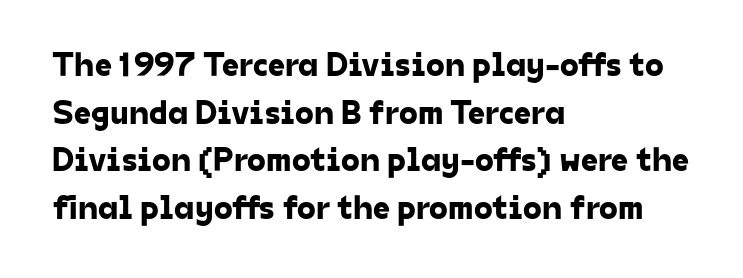
Reading down the column, the eye jumps a familiar distance to each next line. This sample is left-justified, so line endings fall wherever the words run out. The type family on display is of the sans-serif kind. Unmarked baselines from the first word to the last.
